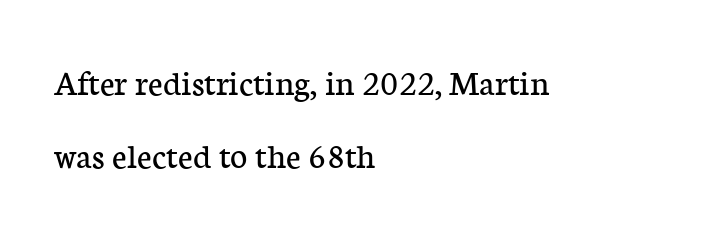
Q: Is the text bold? A: No.
Q: Is the text italic (slanted)? A: No, it is upright.
Q: Is the typeface a serif or a sans-serif typeface? A: Serif.
Q: Is the text underlined? A: No.
Q: How is the paragraph aligned? A: Left-aligned.
Q: Is the spacing between letters normal or unusually wide? A: Normal.
Q: Is the spacing between lines tight, normal or loose? A: Loose.
Q: Width (condensed, normal, or wide)? A: Normal.
Q: Stroke contrast? A: Low.
Q: x-height? A: Medium.
Q: Monospaced? A: No.
